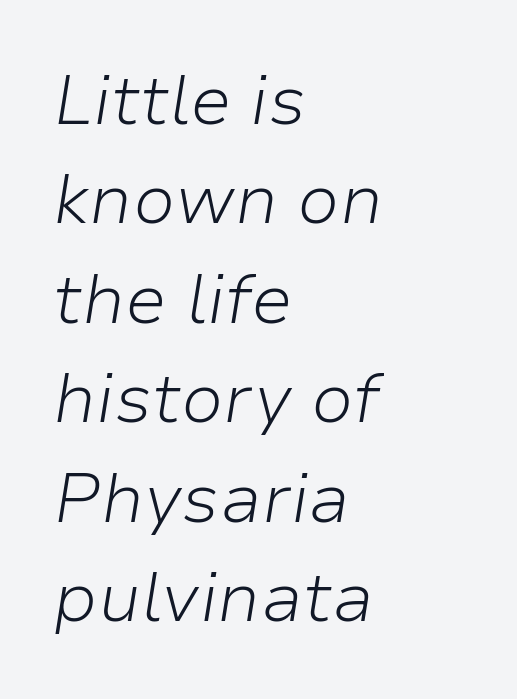
The image shows 70 px light type, italic (leaning right); set left-aligned, normal line spacing (1.42x), normal letter spacing, not underlined; low stroke contrast and a medium x-height.
